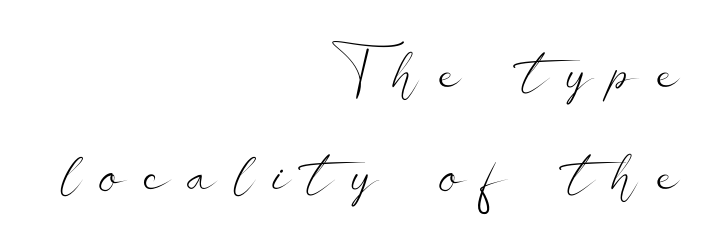
{"serif": "no", "bold": "no", "weight": "light", "width": "wide", "stroke_contrast": "low", "x_height": "small", "monospaced": "no", "underline": "no", "align": "right", "line_spacing": "normal", "line_spacing_ratio": 1.67, "letter_spacing": "wide", "letter_spacing_em": 0.32, "glyph_px": 61}
